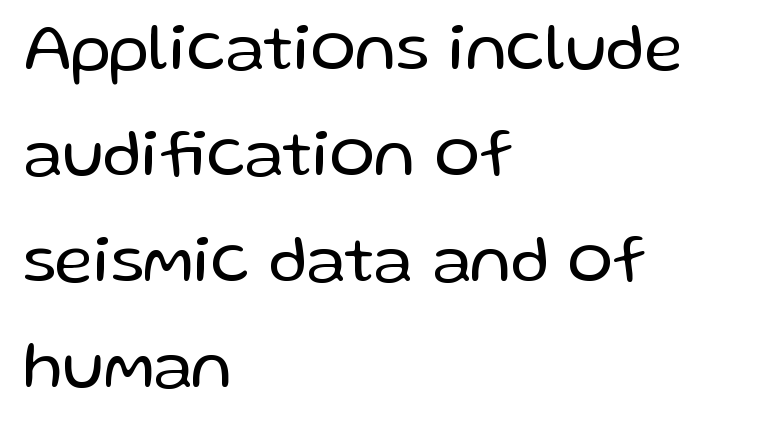
Q: Is the text bold? A: No.
Q: Is the text italic (slanted)? A: No, it is upright.
Q: Is the typeface a serif or a sans-serif typeface? A: Sans-serif.
Q: Is the text underlined? A: No.
Q: How is the paragraph aligned? A: Left-aligned.
Q: Is the spacing between letters normal or unusually wide? A: Normal.
Q: Is the spacing between lines tight, normal or loose? A: Normal.
Q: Width (condensed, normal, or wide)? A: Normal.
Q: Stroke contrast? A: Low.
Q: x-height? A: Medium.
Q: Monospaced? A: No.
